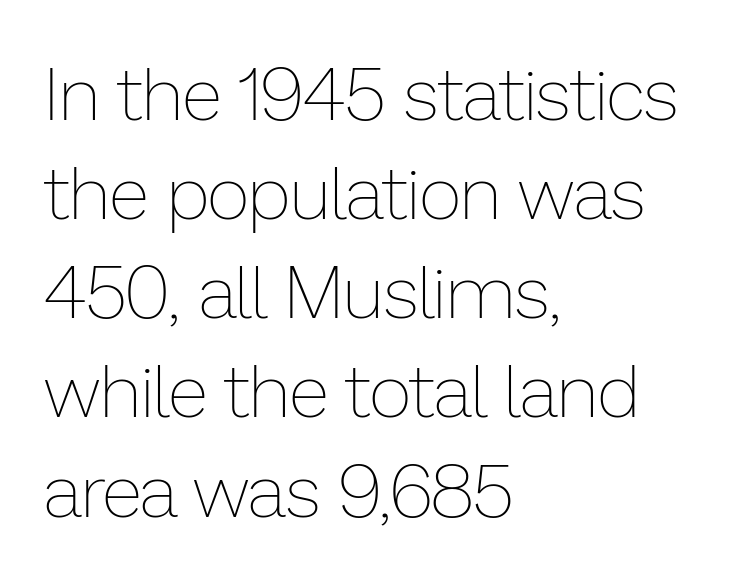
{"italic": "no", "bold": "no", "weight": "thin", "width": "normal", "stroke_contrast": "low", "x_height": "medium", "monospaced": "no", "underline": "no", "align": "left", "line_spacing": "normal", "line_spacing_ratio": 1.34, "letter_spacing": "normal", "letter_spacing_em": 0.0, "glyph_px": 74}
